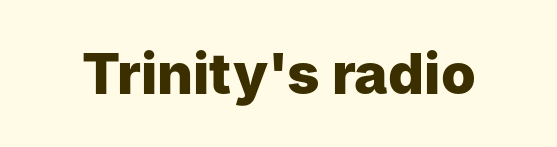
{"serif": "no", "italic": "no", "bold": "yes", "weight": "heavy", "width": "normal", "stroke_contrast": "low", "x_height": "medium", "monospaced": "no", "underline": "no", "letter_spacing": "normal", "letter_spacing_em": 0.0, "glyph_px": 56}
